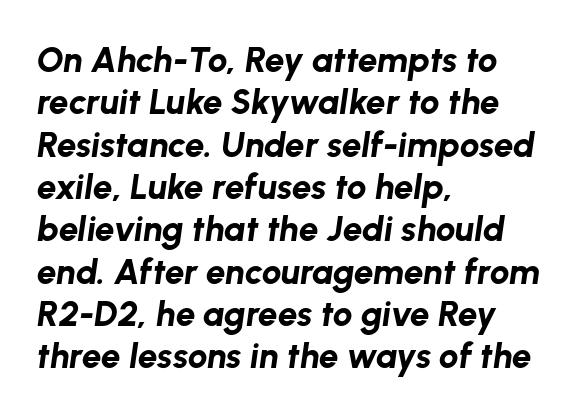
{"italic": "yes", "lean": "right", "slant_degrees": 8, "bold": "yes", "weight": "bold", "width": "normal", "stroke_contrast": "low", "x_height": "medium", "monospaced": "no", "underline": "no", "align": "left", "line_spacing_ratio": 1.21, "letter_spacing": "normal", "letter_spacing_em": 0.0, "glyph_px": 35}
